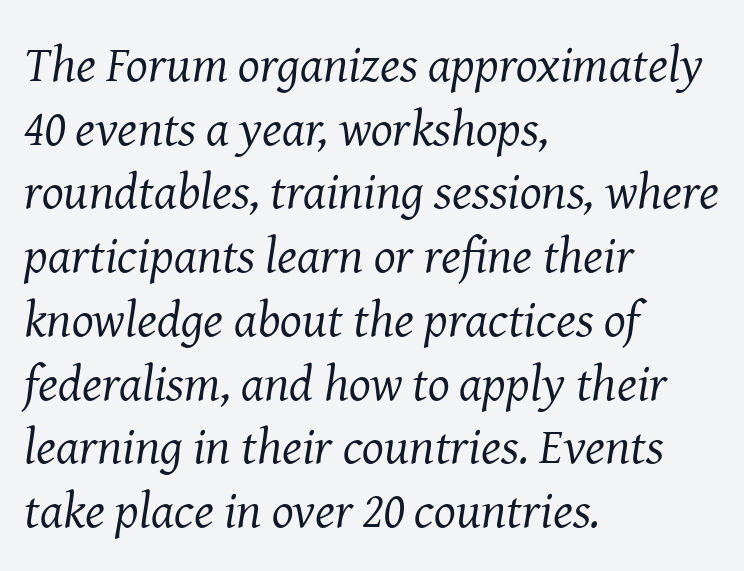
Quick note: italic. Counters stay open thanks to moderate or lighter strokes. Looks like regular typesetting: each glyph gets only the width it needs. Nobody touched the tracking dial on this one. A normal amount of white space separates one row of letters from the next. A student would call this left alignment; a typographer would say flush left, rag right.
